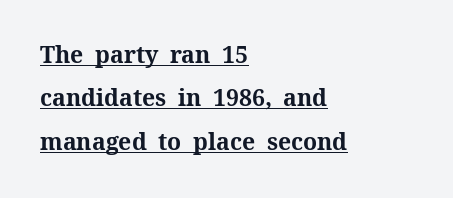
{"italic": "no", "bold": "yes", "underline": "yes", "align": "left", "line_spacing_ratio": 1.89, "letter_spacing": "normal", "letter_spacing_em": 0.0, "glyph_px": 23}
